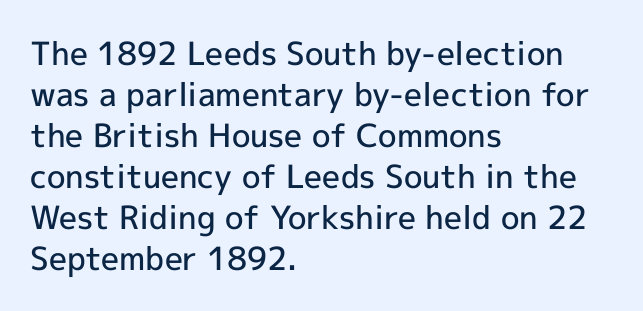
{"serif": "no", "italic": "no", "bold": "semi", "weight": "semibold", "width": "normal", "x_height": "medium", "monospaced": "no", "underline": "no", "align": "left", "line_spacing": "normal", "line_spacing_ratio": 1.28, "letter_spacing": "normal", "letter_spacing_em": 0.0, "glyph_px": 32}
